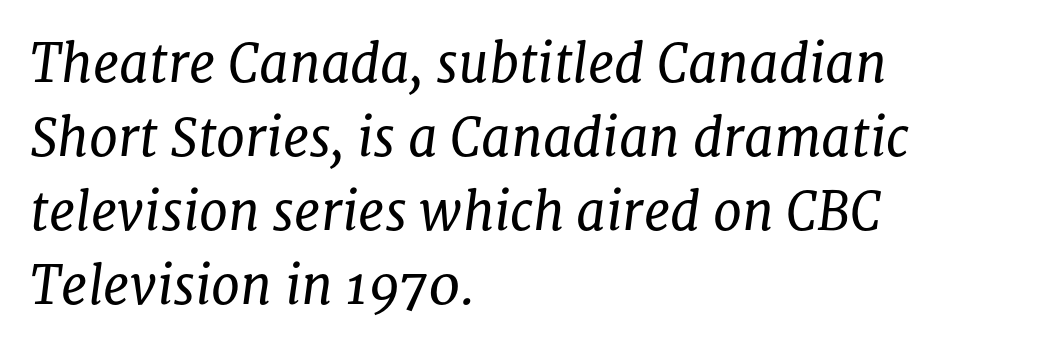
{"serif": "yes", "italic": "yes", "lean": "right", "slant_degrees": 8, "bold": "no", "weight": "regular", "width": "normal", "stroke_contrast": "low", "x_height": "medium", "monospaced": "no", "underline": "no", "align": "left", "line_spacing": "normal", "line_spacing_ratio": 1.42, "letter_spacing": "normal", "letter_spacing_em": 0.0, "glyph_px": 52}
